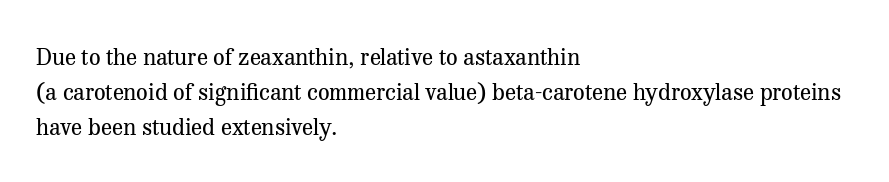
Q: Is the text bold? A: No.
Q: Is the text italic (slanted)? A: No, it is upright.
Q: Is the text underlined? A: No.
Q: How is the paragraph aligned? A: Left-aligned.
Q: Is the spacing between letters normal or unusually wide? A: Normal.
Q: Is the spacing between lines tight, normal or loose? A: Normal.
